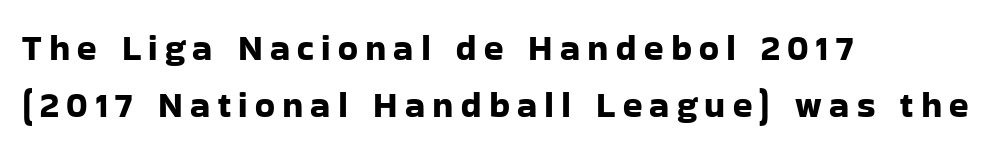
The image shows 36 px sans-serif type, upright; set left-aligned, normal line spacing (1.58x), unusually wide letter spacing (+0.2 em), not underlined; low stroke contrast and a medium x-height.
